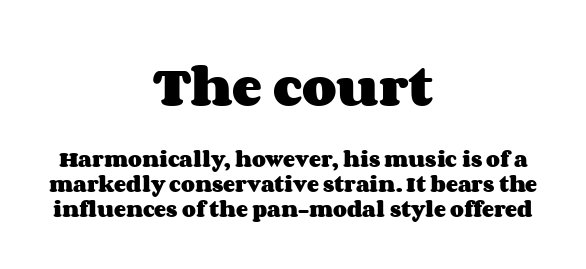
Q: Is the text bold? A: Yes.
Q: Is the text italic (slanted)? A: No, it is upright.
Q: Is the text underlined? A: No.
Q: How is the paragraph aligned? A: Centered.
Q: Is the spacing between letters normal or unusually wide? A: Normal.
Q: Is the spacing between lines tight, normal or loose? A: Normal.
Q: Which block of text is set in a larger size, the first (top) or the second (bottom)? A: The first (top) one.
Q: Width (condensed, normal, or wide)? A: Wide.
Q: Stroke contrast? A: Medium.
Q: x-height? A: Large.
Q: Monospaced? A: No.
